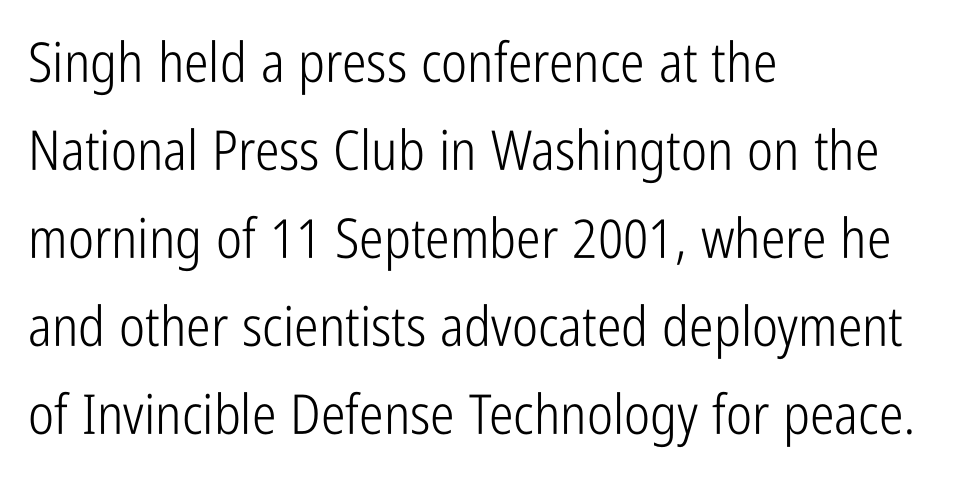
The image shows 55 px light, condensed sans-serif type, upright; set left-aligned, normal line spacing (1.6x), normal letter spacing, not underlined; low stroke contrast and a medium x-height.
